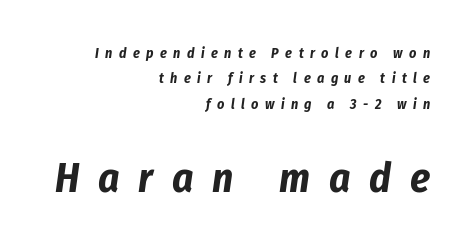
How are the letters spaced? Widely, with obvious added tracking. The lines in this sample share a right terminus and differ only in where they begin. The space beneath each line is pristine and unruled. Look at the glyph heights: the lower group is clearly the bigger setting.
